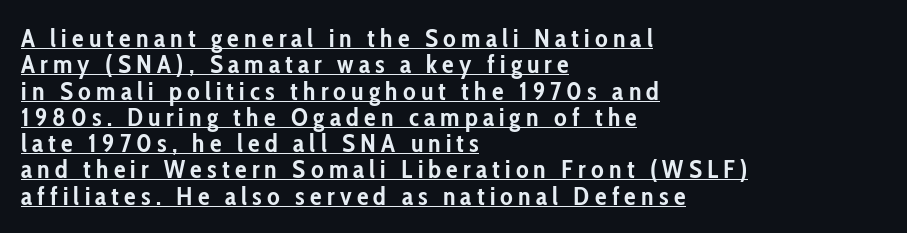
The image shows 26 px bold type, upright; set left-aligned, tight line spacing (1.01x), unusually wide letter spacing (+0.2 em), underlined.
